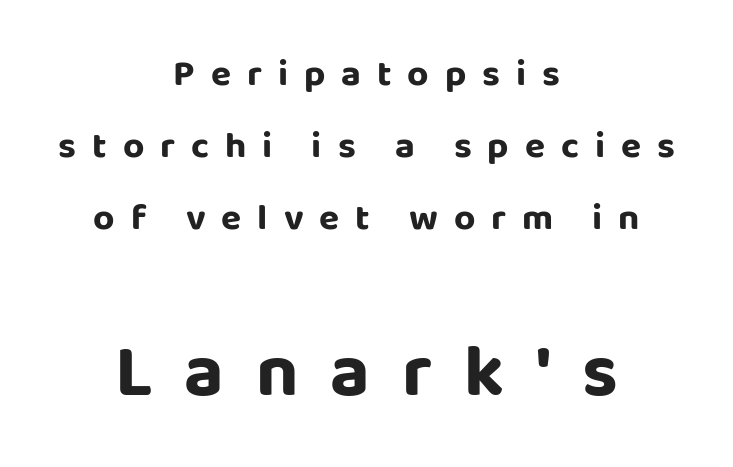
Q: Is the text italic (slanted)? A: No, it is upright.
Q: Is the typeface a serif or a sans-serif typeface? A: Sans-serif.
Q: Is the text underlined? A: No.
Q: How is the paragraph aligned? A: Centered.
Q: Is the spacing between letters normal or unusually wide? A: Unusually wide.
Q: Is the spacing between lines tight, normal or loose? A: Loose.
Q: Which block of text is set in a larger size, the first (top) or the second (bottom)? A: The second (bottom) one.
Q: Width (condensed, normal, or wide)? A: Normal.
Q: Stroke contrast? A: Low.
Q: x-height? A: Large.
Q: Monospaced? A: No.
